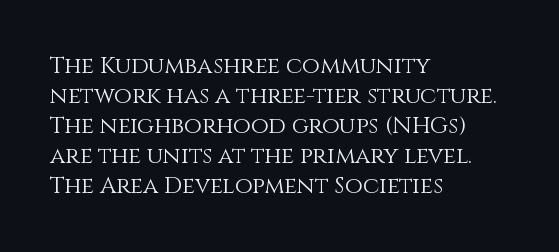
Q: Is the text bold? A: No.
Q: Is the text italic (slanted)? A: No, it is upright.
Q: Is the text underlined? A: No.
Q: How is the paragraph aligned? A: Left-aligned.
Q: Is the spacing between letters normal or unusually wide? A: Normal.
Q: Is the spacing between lines tight, normal or loose? A: Normal.
